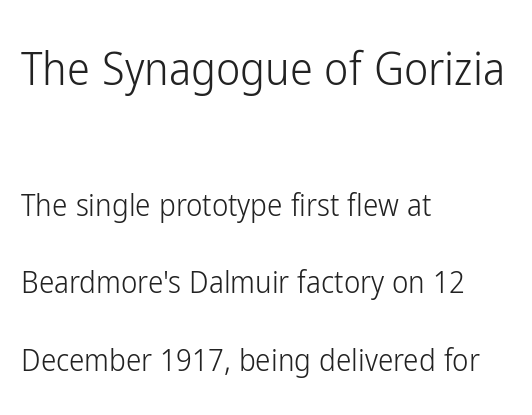
Q: Is the text bold? A: No.
Q: Is the text italic (slanted)? A: No, it is upright.
Q: Is the typeface a serif or a sans-serif typeface? A: Sans-serif.
Q: Is the text underlined? A: No.
Q: How is the paragraph aligned? A: Left-aligned.
Q: Is the spacing between letters normal or unusually wide? A: Normal.
Q: Is the spacing between lines tight, normal or loose? A: Loose.
Q: Which block of text is set in a larger size, the first (top) or the second (bottom)? A: The first (top) one.
Q: Width (condensed, normal, or wide)? A: Condensed.
Q: Stroke contrast? A: Low.
Q: x-height? A: Medium.
Q: Monospaced? A: No.
